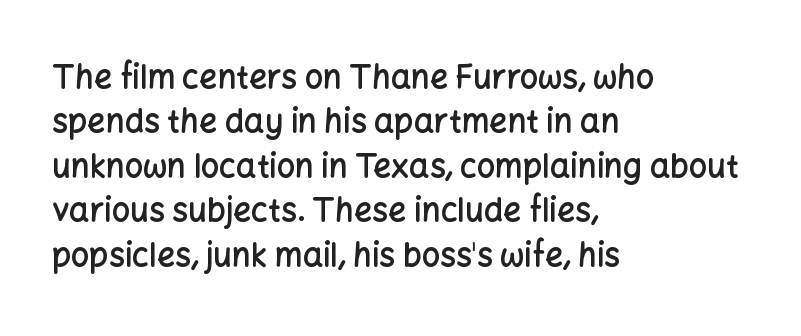
The letterforms sit shoulder to shoulder at normal distance. Quick note: not italic, upright. This sample keeps an unexceptional amount of space between lines. Look at the bottom of the vertical strokes: they stop flat, with no serifs. This is the in-between weight designers call semibold or demi. Clear beneath every line of the passage.
